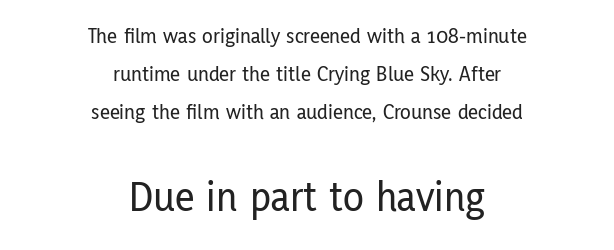
The lines are quadded center. This sample has the flowing, uneven cadence of proportional lettering. Look at the tracking — it's just the regular setting, nothing added. Italic: no, the glyphs are upright roman. The second block has been scaled up relative to the first.
